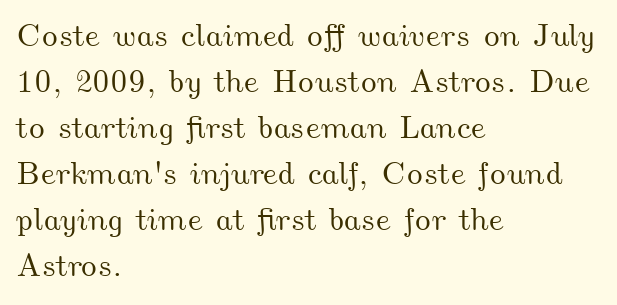
Q: Is the text underlined? A: No.
Q: How is the paragraph aligned? A: Left-aligned.
Q: Is the spacing between letters normal or unusually wide? A: Normal.
Q: Is the spacing between lines tight, normal or loose? A: Normal.
Q: Width (condensed, normal, or wide)? A: Wide.
Q: Stroke contrast? A: Medium.
Q: x-height? A: Small.
Q: Monospaced? A: No.
